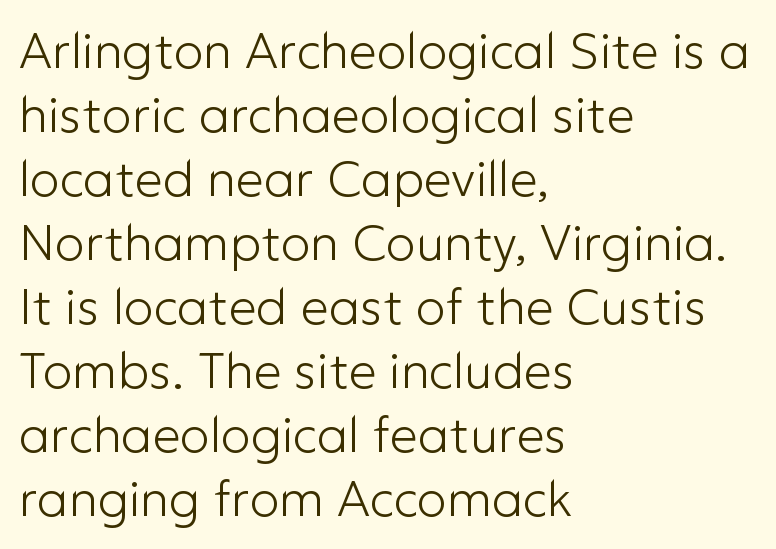
Notice how the passage keeps a crisp vertical edge on the left only. The type sits square on the baseline with zero lean. Type style note: lacks serifs. The baseline area is clear. A light-to-regular cut is what we see here.
